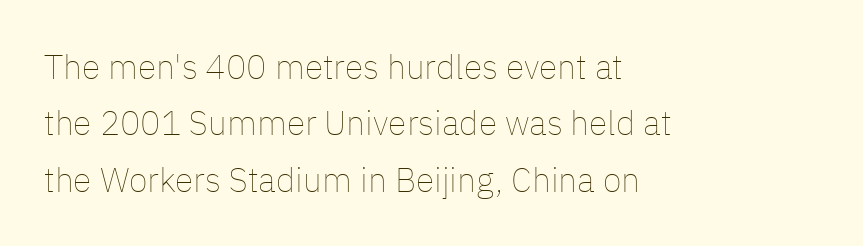
Q: Is the text bold? A: No.
Q: Is the text italic (slanted)? A: No, it is upright.
Q: Is the text underlined? A: No.
Q: How is the paragraph aligned? A: Left-aligned.
Q: Is the spacing between letters normal or unusually wide? A: Normal.
Q: Is the spacing between lines tight, normal or loose? A: Normal.
Q: Width (condensed, normal, or wide)? A: Normal.
Q: Stroke contrast? A: Low.
Q: x-height? A: Medium.
Q: Monospaced? A: No.
